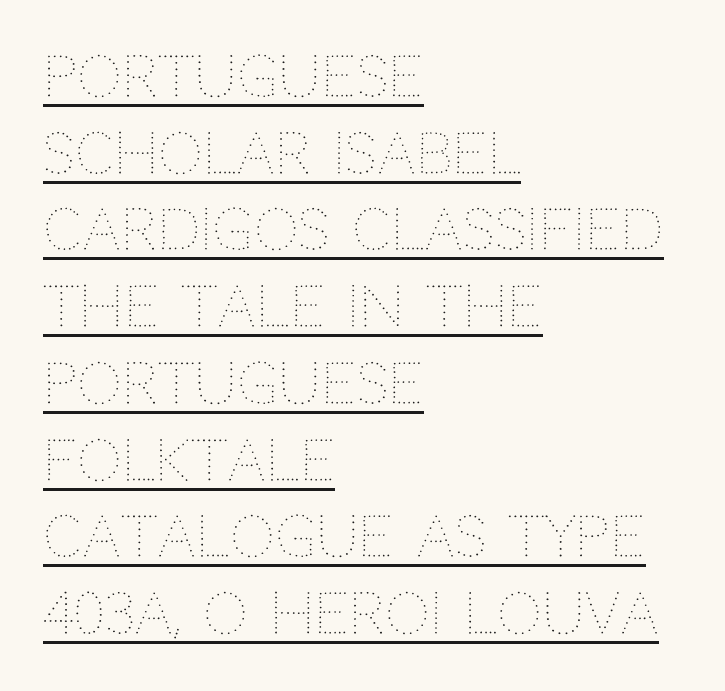
{"italic": "no", "bold": "no", "weight": "thin", "width": "normal", "stroke_contrast": "medium", "x_height": "large", "monospaced": "no", "underline": "yes", "align": "left", "line_spacing": "normal", "line_spacing_ratio": 1.37, "letter_spacing": "normal", "letter_spacing_em": 0.0, "glyph_px": 56}
